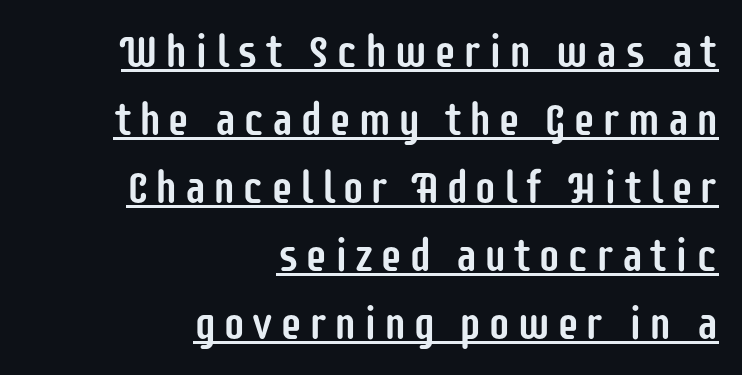
The image shows 45 px condensed sans-serif type, upright; set right-aligned, normal line spacing (1.51x), underlined; low stroke contrast and a large x-height.
